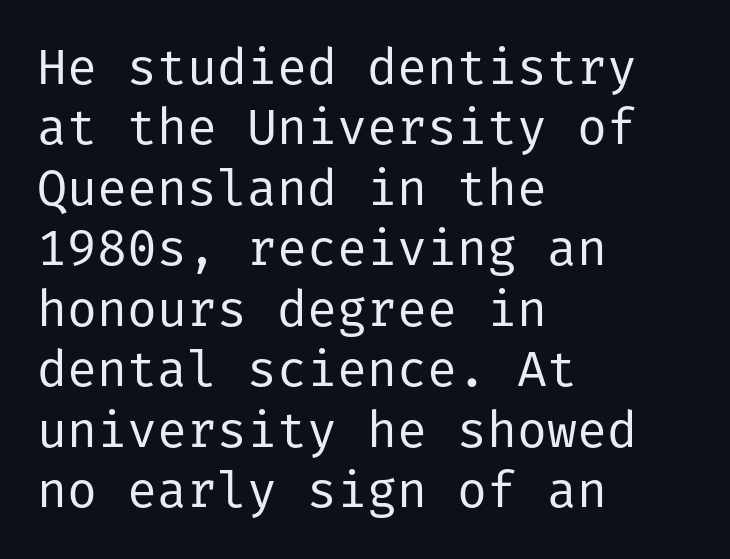
The image shows 50 px regular-weight sans-serif type, upright; set left-aligned, line spacing 1.21x, normal letter spacing, not underlined; low stroke contrast and a medium x-height.
